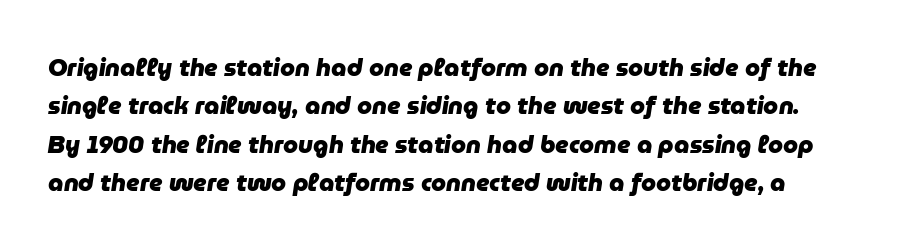
Q: Is the text bold? A: Yes.
Q: Is the text italic (slanted)? A: Yes, it leans right by about 9 degrees.
Q: Is the text underlined? A: No.
Q: Is the spacing between letters normal or unusually wide? A: Normal.
Q: Is the spacing between lines tight, normal or loose? A: Normal.
